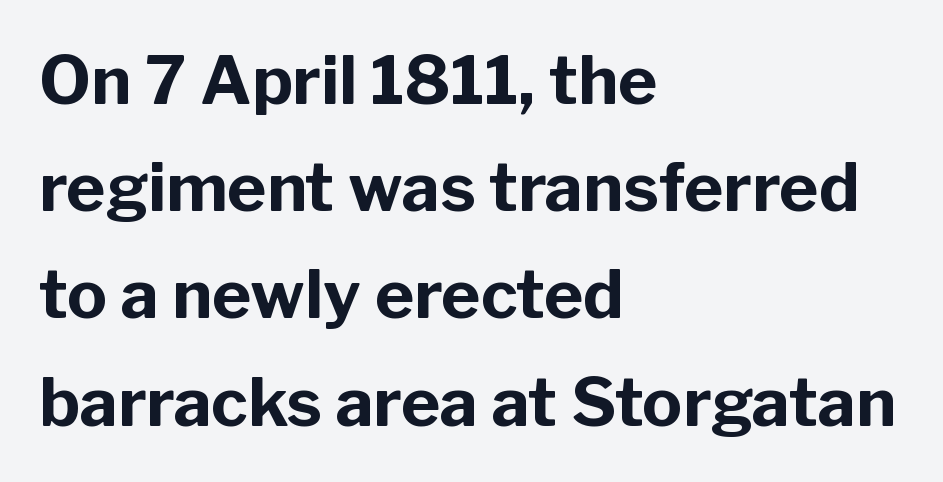
The image shows 67 px bold sans-serif type, upright; set left-aligned, normal line spacing (1.6x), normal letter spacing, not underlined; low stroke contrast and a medium x-height.
